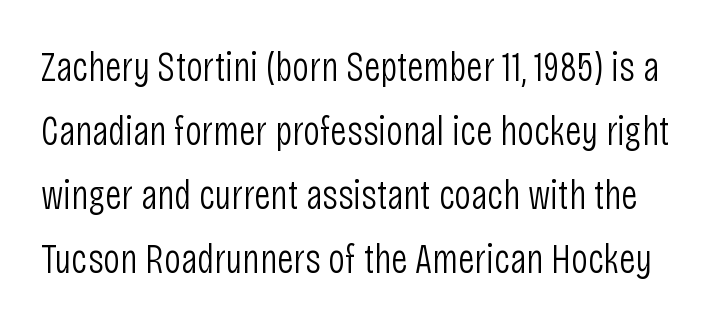
Q: Is the text bold? A: No.
Q: Is the text italic (slanted)? A: No, it is upright.
Q: Is the typeface a serif or a sans-serif typeface? A: Sans-serif.
Q: Is the text underlined? A: No.
Q: Is the spacing between letters normal or unusually wide? A: Normal.
Q: Is the spacing between lines tight, normal or loose? A: Normal.
Q: Width (condensed, normal, or wide)? A: Condensed.
Q: Stroke contrast? A: Low.
Q: x-height? A: Large.
Q: Monospaced? A: No.
